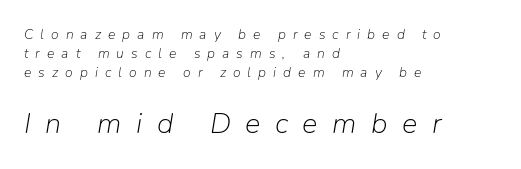
{"italic": "yes", "lean": "right", "slant_degrees": 9, "bold": "no", "weight": "light", "width": "normal", "stroke_contrast": "low", "x_height": "medium", "monospaced": "no", "underline": "no", "align": "left", "line_spacing": "normal", "line_spacing_ratio": 1.34, "letter_spacing": "wide", "letter_spacing_em": 0.5, "larger_block": "second", "size_ratio": 2.07, "glyph_px": 29}
